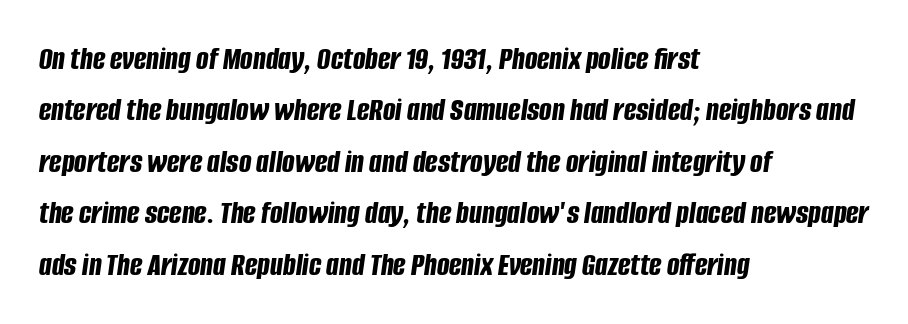
{"italic": "yes", "lean": "right", "slant_degrees": 8, "bold": "yes", "weight": "bold", "width": "condensed", "stroke_contrast": "low", "x_height": "large", "monospaced": "no", "underline": "no", "align": "left", "line_spacing": "normal", "line_spacing_ratio": 1.56, "letter_spacing": "normal", "letter_spacing_em": 0.0, "glyph_px": 33}
